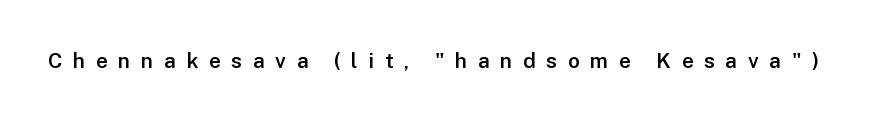
{"italic": "no", "bold": "semi", "underline": "no", "letter_spacing": "wide", "letter_spacing_em": 0.5, "glyph_px": 21}
